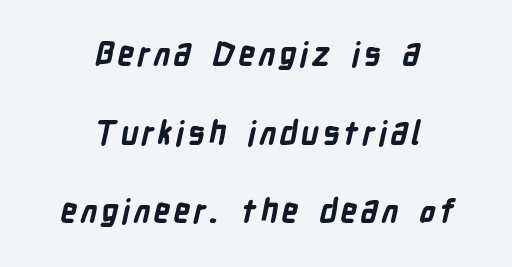
Q: Is the text bold? A: Yes.
Q: Is the typeface a serif or a sans-serif typeface? A: Sans-serif.
Q: Is the text underlined? A: No.
Q: How is the paragraph aligned? A: Centered.
Q: Is the spacing between lines tight, normal or loose? A: Loose.
Q: Width (condensed, normal, or wide)? A: Condensed.
Q: Stroke contrast? A: Low.
Q: x-height? A: Medium.
Q: Monospaced? A: No.
